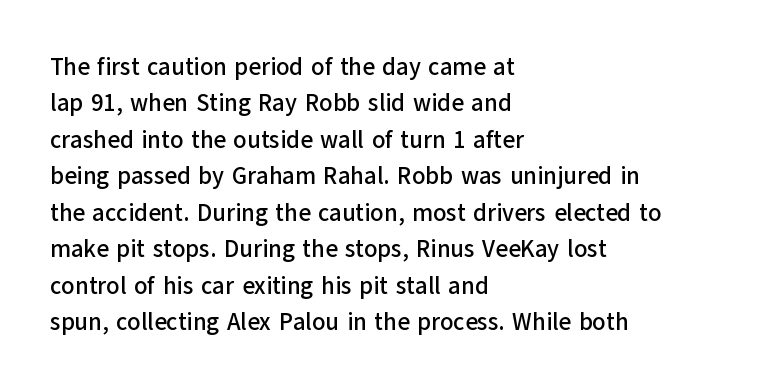
A normal amount of white space separates one row of letters from the next. Is there any slant? The stems are plumb. Nobody touched the tracking dial on this one. Quick note: underline off.
